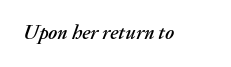
Beneath every word, the page is bare. Notice how the stems are inclined rather than vertical — that's the hallmark of italics. Caption: standard tracking, unaltered.
